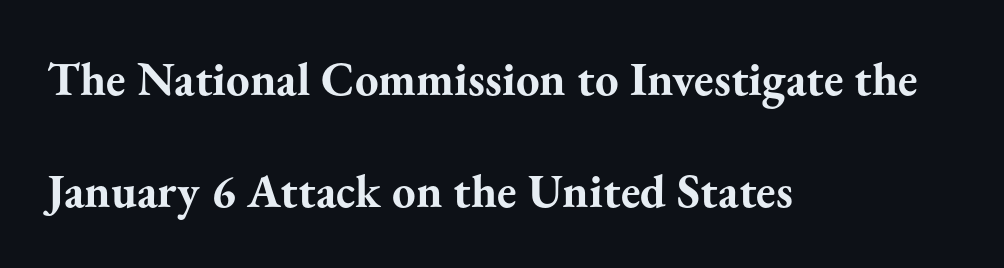
Compared with typical body copy, the letter spacing here is the same. The zone under the glyphs is completely vacant. Serif or sans? Serif — the stroke terminals have little feet. No italicization has been applied; the sample stays upright.
